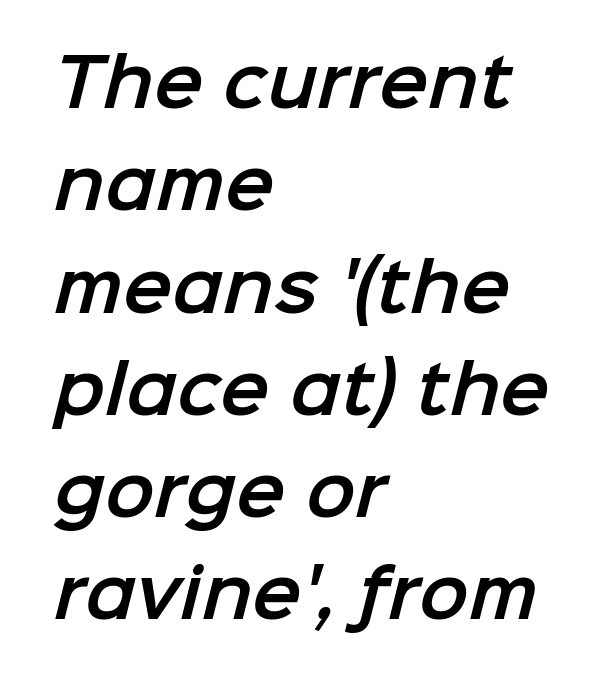
Q: Is the typeface a serif or a sans-serif typeface? A: Sans-serif.
Q: Is the text underlined? A: No.
Q: How is the paragraph aligned? A: Left-aligned.
Q: Is the spacing between letters normal or unusually wide? A: Normal.
Q: Is the spacing between lines tight, normal or loose? A: Normal.
Q: Width (condensed, normal, or wide)? A: Normal.
Q: Stroke contrast? A: Low.
Q: x-height? A: Medium.
Q: Monospaced? A: No.
